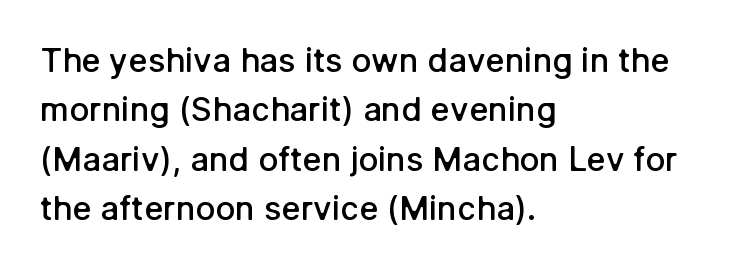
The image shows 33 px semibold sans-serif type, upright; set left-aligned, normal line spacing (1.5x), normal letter spacing, not underlined; low stroke contrast and a medium x-height.
